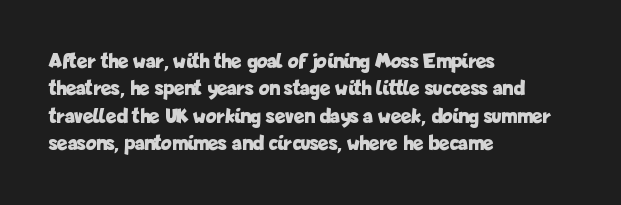
{"italic": "no", "bold": "yes", "underline": "no", "align": "left", "line_spacing": "normal", "line_spacing_ratio": 1.25, "letter_spacing": "normal", "letter_spacing_em": 0.0, "glyph_px": 22}
